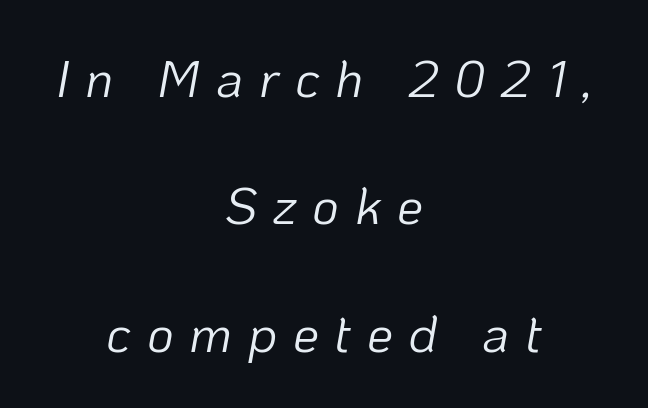
Words appear elongated and porous because spacing is wide. The specimen omits any rule beneath the text block's lines. A quiet, ordinary-to-light weight characterises the typeface. In terms of leading, this rendering errs on the spacious side.
